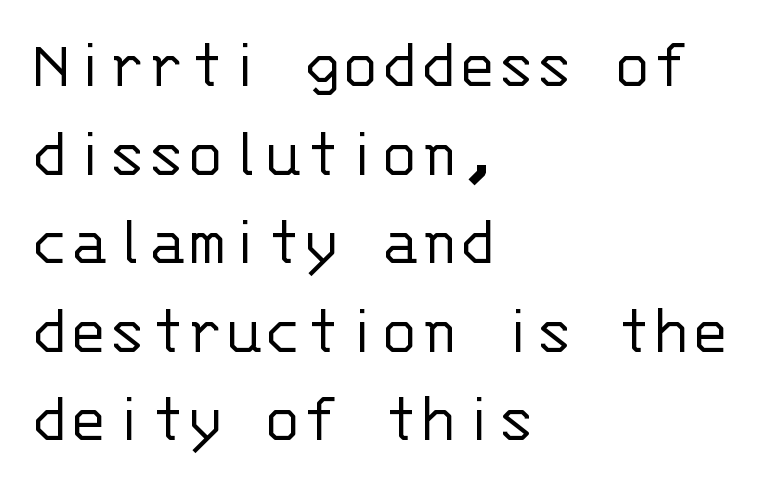
This sample has the even, mechanical cadence of fixed-width lettering. The horizontal fit of the characters is conventional and even. The area under the type is left untouched. These lines are set flush left with a ragged right edge.
